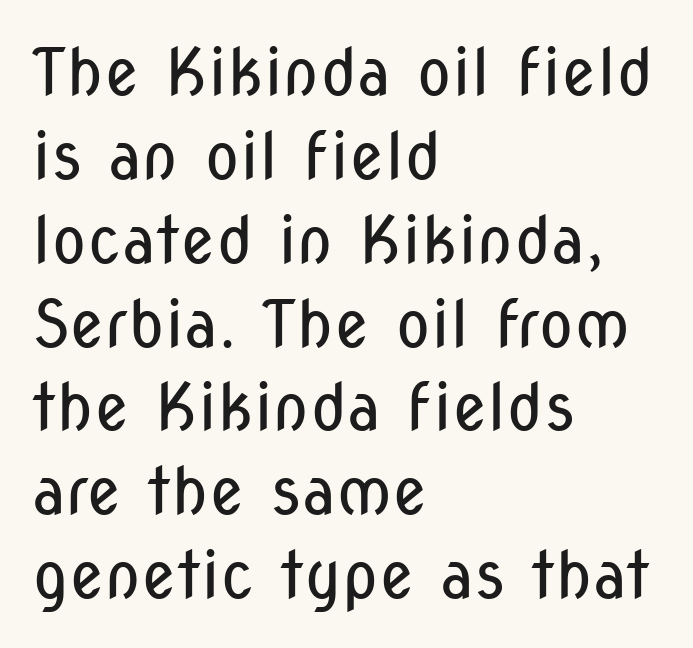
All the whitespace from short lines collects on the right. Nope, not italic — everything's standing straight. Just letters on the line, the space beneath them empty. These lines keep a tight, regular rhythm from letter to letter.
